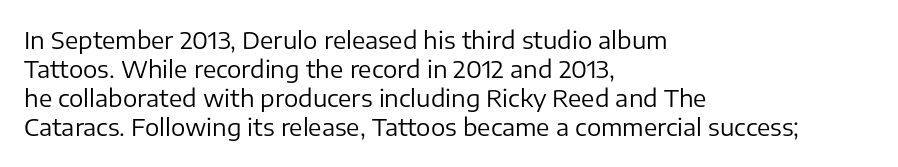
{"italic": "no", "bold": "no", "underline": "no", "align": "left", "line_spacing_ratio": 1.21, "letter_spacing": "normal", "letter_spacing_em": 0.0, "glyph_px": 24}
